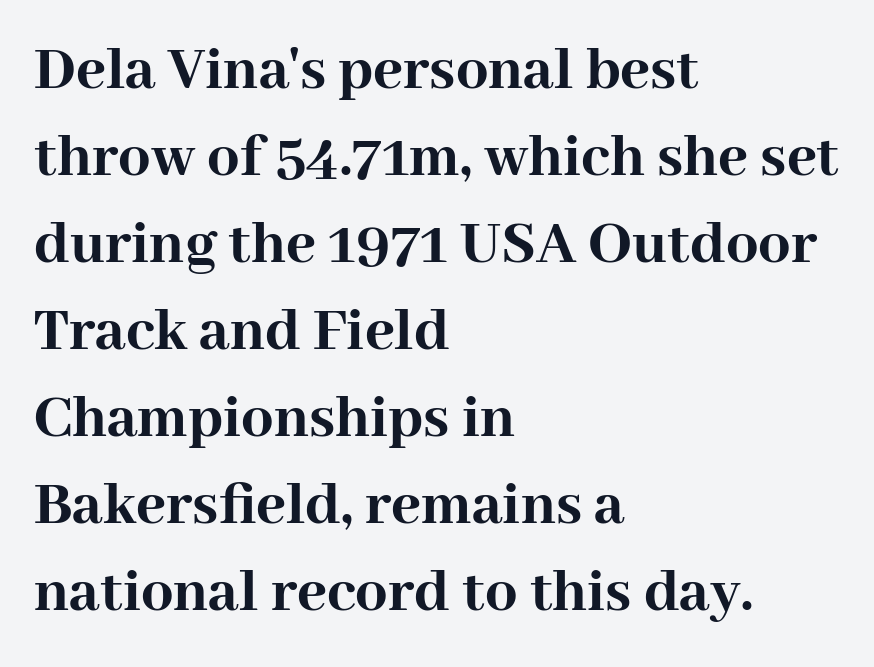
The passage shown is not underscored anywhere. A classic flush-left, rag-right setting is used for this passage. Tracking value appears to be zero — textbook default spacing. Does the lettering tilt? It doesn't — this is upright. The face used here is proportionally spaced, like ordinary book or web type.
